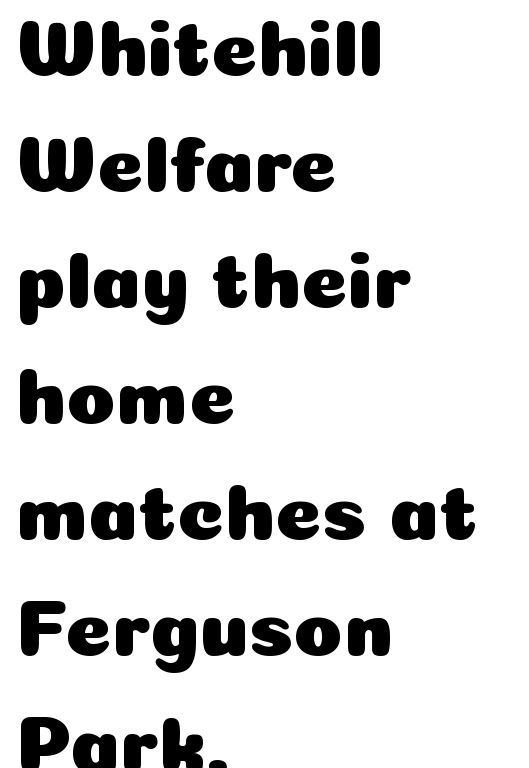
Q: Is the text italic (slanted)? A: No, it is upright.
Q: Is the typeface a serif or a sans-serif typeface? A: Sans-serif.
Q: Is the text underlined? A: No.
Q: How is the paragraph aligned? A: Left-aligned.
Q: Is the spacing between letters normal or unusually wide? A: Normal.
Q: Is the spacing between lines tight, normal or loose? A: Normal.
Q: Width (condensed, normal, or wide)? A: Normal.
Q: Stroke contrast? A: Low.
Q: x-height? A: Medium.
Q: Monospaced? A: No.
